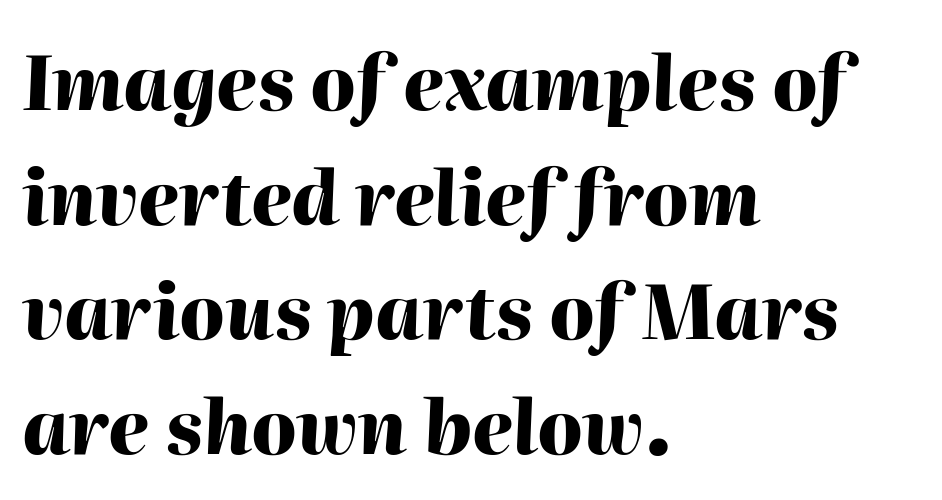
The line-height multiplier appears to be the usual default. Quick note: italic. Standard letterfit; no display-style spreading of the glyphs. The sample has been set heavy, in full bold. If you drew a ruler down the left edge, every line would touch it. Underlining? Definitely not there.
